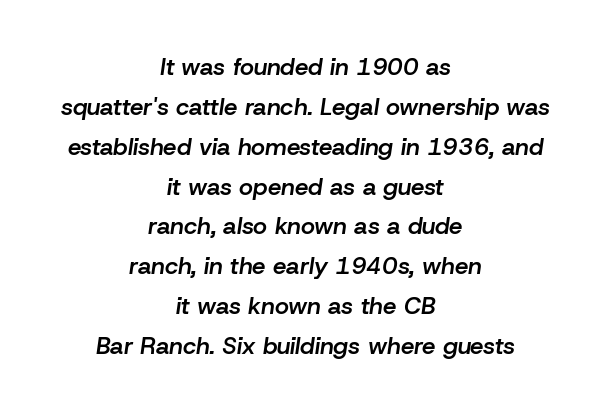
{"italic": "yes", "lean": "right", "slant_degrees": 8, "bold": "semi", "underline": "no", "align": "center", "line_spacing": "normal", "line_spacing_ratio": 1.66, "letter_spacing": "normal", "letter_spacing_em": 0.0, "glyph_px": 24}
